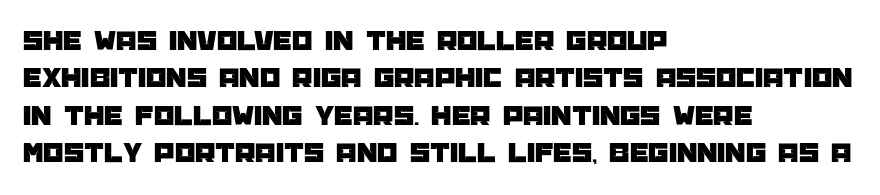
The image shows 29 px sans-serif type, upright; set left-aligned, normal line spacing (1.29x), normal letter spacing, not underlined; low stroke contrast and a large x-height.
